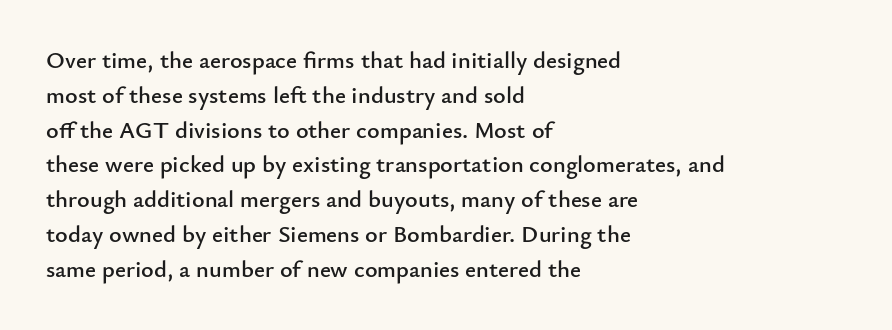
Q: Is the text italic (slanted)? A: No, it is upright.
Q: Is the text underlined? A: No.
Q: How is the paragraph aligned? A: Left-aligned.
Q: Is the spacing between letters normal or unusually wide? A: Normal.
Q: Is the spacing between lines tight, normal or loose? A: Normal.
